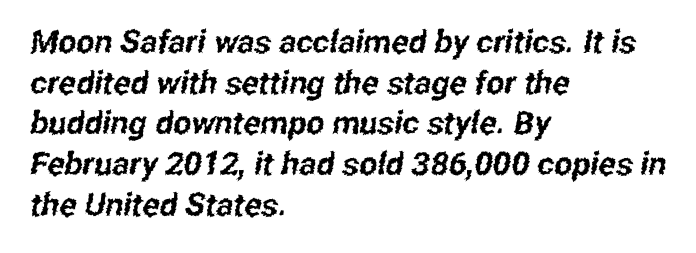
{"serif": "no", "width": "condensed", "stroke_contrast": "low", "x_height": "medium", "monospaced": "no", "underline": "no", "align": "left", "line_spacing": "normal", "line_spacing_ratio": 1.27, "letter_spacing": "normal", "letter_spacing_em": 0.0, "glyph_px": 32}
